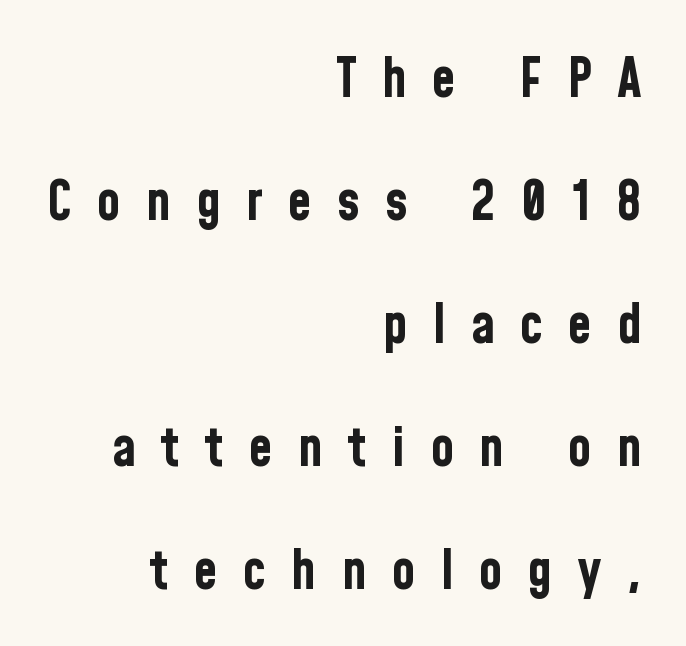
Q: Is the text bold? A: Yes.
Q: Is the text italic (slanted)? A: No, it is upright.
Q: Is the typeface a serif or a sans-serif typeface? A: Sans-serif.
Q: Is the text underlined? A: No.
Q: How is the paragraph aligned? A: Right-aligned.
Q: Is the spacing between letters normal or unusually wide? A: Unusually wide.
Q: Is the spacing between lines tight, normal or loose? A: Loose.
Q: Width (condensed, normal, or wide)? A: Condensed.
Q: Stroke contrast? A: Low.
Q: x-height? A: Medium.
Q: Monospaced? A: No.
